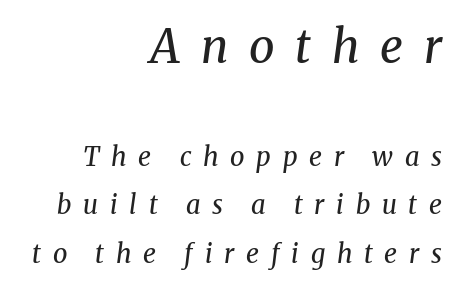
{"serif": "yes", "italic": "yes", "lean": "right", "slant_degrees": 8, "bold": "no", "weight": "regular", "width": "normal", "stroke_contrast": "medium", "x_height": "medium", "monospaced": "no", "underline": "no", "align": "right", "line_spacing_ratio": 1.87, "letter_spacing": "wide", "letter_spacing_em": 0.45, "larger_block": "first", "size_ratio": 1.77, "glyph_px": 46}
